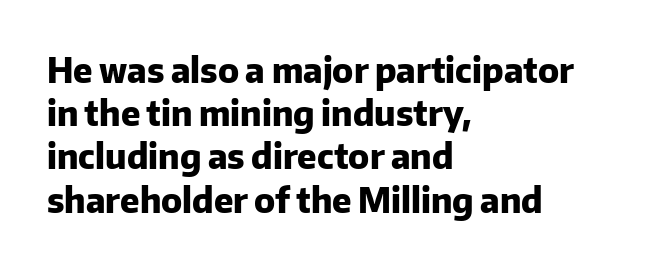
{"serif": "no", "italic": "no", "bold": "yes", "weight": "heavy", "width": "normal", "stroke_contrast": "low", "x_height": "medium", "monospaced": "no", "underline": "no", "align": "left", "line_spacing": "normal", "line_spacing_ratio": 1.27, "letter_spacing": "normal", "letter_spacing_em": 0.0, "glyph_px": 34}
